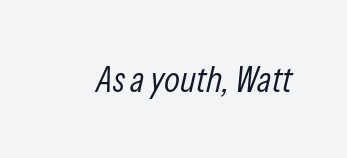
Q: Is the text bold? A: No.
Q: Is the text italic (slanted)? A: Yes, it leans right by about 13 degrees.
Q: Is the text underlined? A: No.
Q: Is the spacing between letters normal or unusually wide? A: Normal.
Q: Width (condensed, normal, or wide)? A: Condensed.
Q: Stroke contrast? A: Low.
Q: x-height? A: Medium.
Q: Monospaced? A: No.
